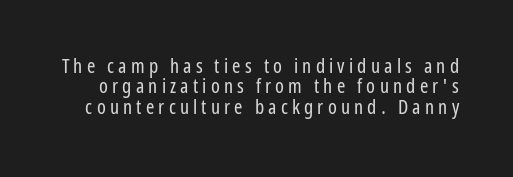
{"italic": "no", "bold": "no", "underline": "no", "line_spacing": "tight", "line_spacing_ratio": 1.02, "letter_spacing": "wide", "letter_spacing_em": 0.21, "glyph_px": 20}
